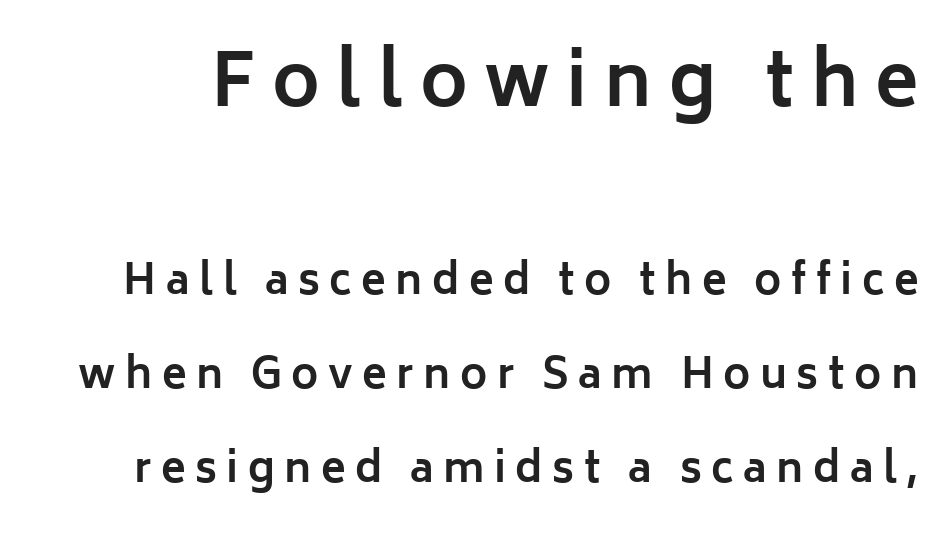
The image shows 72 px bold sans-serif type, upright; set loose line spacing (2.29x), unusually wide letter spacing (+0.23 em), not underlined; the first (top) block is 1.76x larger; low stroke contrast and a medium x-height.
